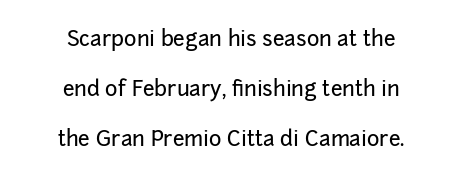
{"italic": "no", "underline": "no", "align": "center", "line_spacing": "loose", "line_spacing_ratio": 2.39, "letter_spacing": "normal", "letter_spacing_em": 0.0, "glyph_px": 21}
